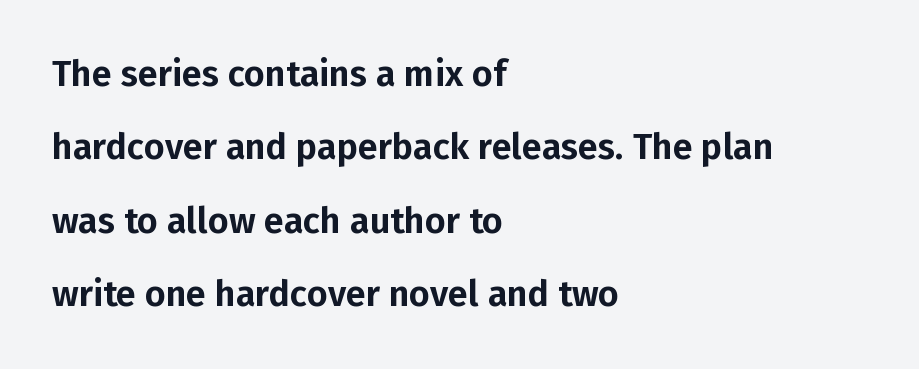
The image shows 36 px sans-serif type, upright; set left-aligned, loose line spacing (2.04x), normal letter spacing, not underlined; low stroke contrast and a medium x-height.
